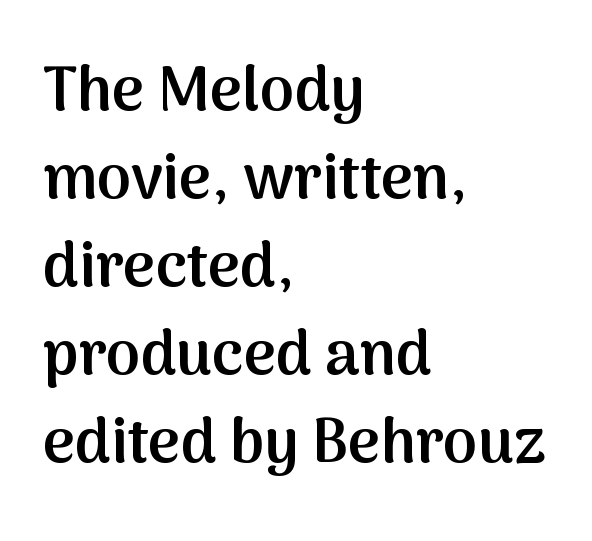
A typesetter would call this zero additional tracking. The specimen reads as upright at a glance. In terms of letterform style, serifs are entirely absent. The rendering uses a moderate line-height, typical for paragraphs.
